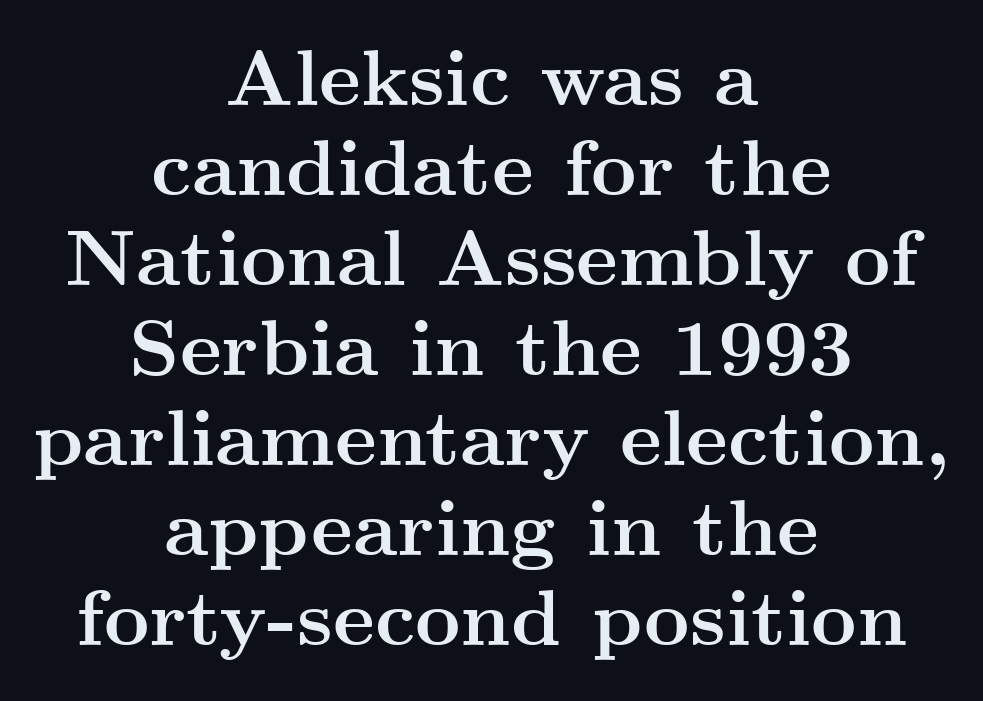
These lines keep a tight, regular rhythm from letter to letter. Think of a printed novel: that variable character pitch is what you see here. The lettering stays uniformly vertical, giving the passage a roman look. The typesetting leans heavy: a genuine bold. A typesetter would call this leading minimal, almost set solid. Old-style or modern, the face here clearly has serifs.
